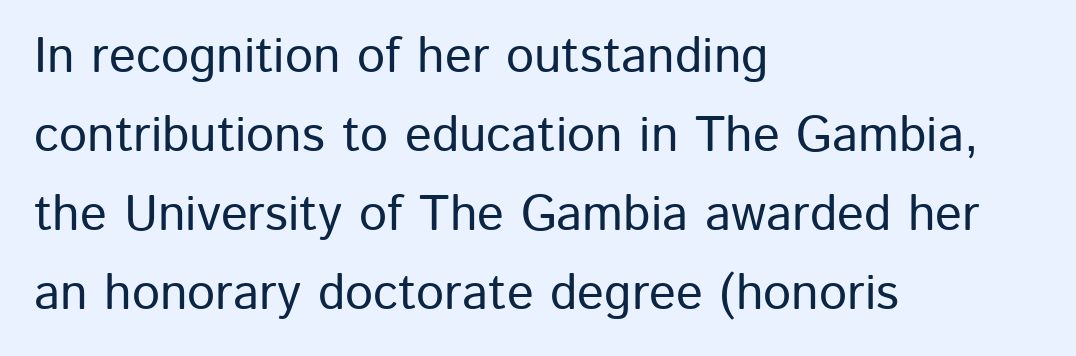
{"serif": "no", "italic": "no", "width": "normal", "stroke_contrast": "low", "x_height": "medium", "monospaced": "no", "underline": "no", "align": "left", "line_spacing": "normal", "line_spacing_ratio": 1.58, "letter_spacing": "normal", "letter_spacing_em": 0.0, "glyph_px": 50}
